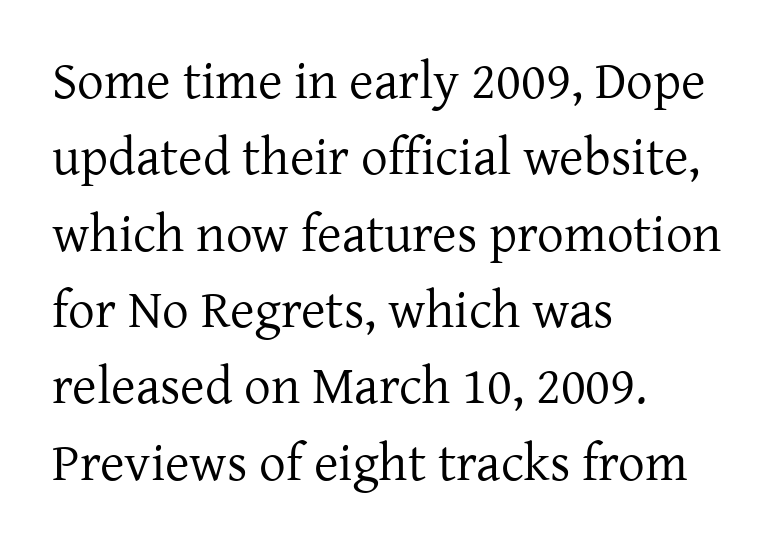
Q: Is the text bold? A: No.
Q: Is the text italic (slanted)? A: No, it is upright.
Q: Is the typeface a serif or a sans-serif typeface? A: Serif.
Q: Is the text underlined? A: No.
Q: How is the paragraph aligned? A: Left-aligned.
Q: Is the spacing between letters normal or unusually wide? A: Normal.
Q: Is the spacing between lines tight, normal or loose? A: Normal.
Q: Width (condensed, normal, or wide)? A: Normal.
Q: Stroke contrast? A: Low.
Q: x-height? A: Medium.
Q: Monospaced? A: No.
